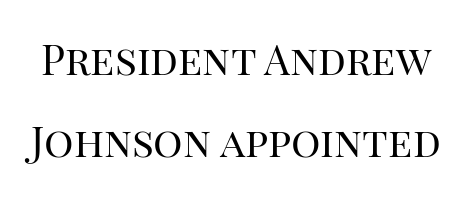
Q: Is the text bold? A: No.
Q: Is the text italic (slanted)? A: No, it is upright.
Q: Is the typeface a serif or a sans-serif typeface? A: Serif.
Q: Is the text underlined? A: No.
Q: Is the spacing between letters normal or unusually wide? A: Normal.
Q: Is the spacing between lines tight, normal or loose? A: Loose.
Q: Width (condensed, normal, or wide)? A: Normal.
Q: Stroke contrast? A: High.
Q: x-height? A: Large.
Q: Monospaced? A: No.
